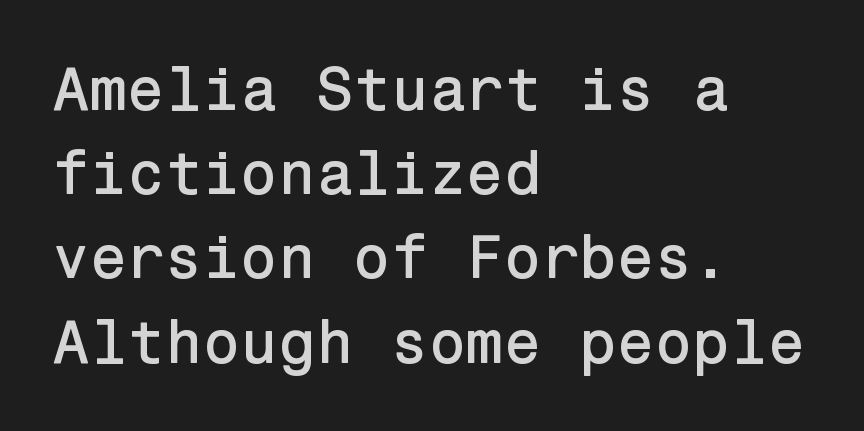
Q: Is the text italic (slanted)? A: No, it is upright.
Q: Is the typeface a serif or a sans-serif typeface? A: Sans-serif.
Q: Is the text underlined? A: No.
Q: How is the paragraph aligned? A: Left-aligned.
Q: Is the spacing between letters normal or unusually wide? A: Normal.
Q: Is the spacing between lines tight, normal or loose? A: Normal.
Q: Width (condensed, normal, or wide)? A: Normal.
Q: Stroke contrast? A: Low.
Q: x-height? A: Medium.
